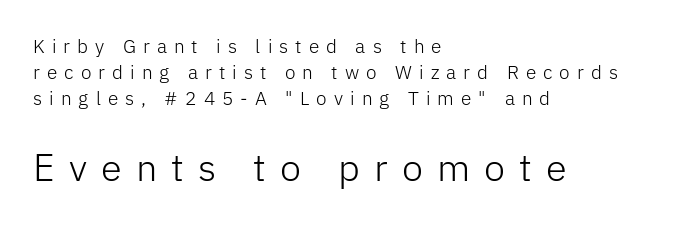
The image shows 38 px light sans-serif type, upright; set left-aligned, normal line spacing (1.38x), unusually wide letter spacing (+0.37 em), not underlined; the second (bottom) block is 2.0x larger; low stroke contrast and a medium x-height.
